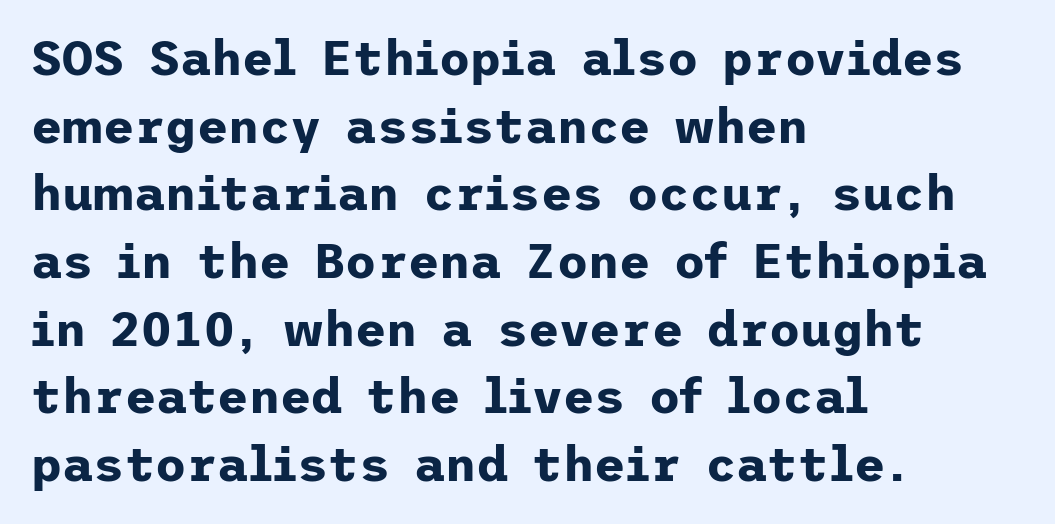
Q: Is the text bold? A: Yes.
Q: Is the text italic (slanted)? A: No, it is upright.
Q: Is the typeface a serif or a sans-serif typeface? A: Sans-serif.
Q: Is the text underlined? A: No.
Q: How is the paragraph aligned? A: Left-aligned.
Q: Is the spacing between letters normal or unusually wide? A: Normal.
Q: Is the spacing between lines tight, normal or loose? A: Normal.
Q: Width (condensed, normal, or wide)? A: Normal.
Q: Stroke contrast? A: Low.
Q: x-height? A: Medium.
